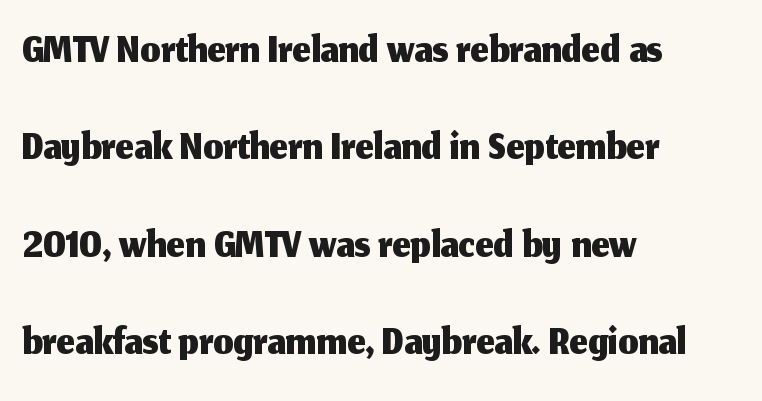
{"serif": "no", "italic": "no", "width": "normal", "stroke_contrast": "medium", "x_height": "medium", "monospaced": "no", "underline": "no", "align": "left", "line_spacing": "normal", "line_spacing_ratio": 1.52, "letter_spacing": "normal", "letter_spacing_em": 0.0, "glyph_px": 64}
